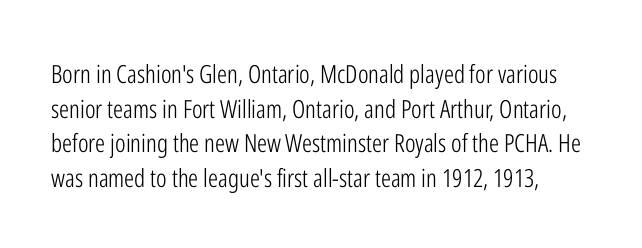
{"italic": "no", "bold": "no", "underline": "no", "line_spacing": "normal", "line_spacing_ratio": 1.39, "letter_spacing": "normal", "letter_spacing_em": 0.0, "glyph_px": 25}
